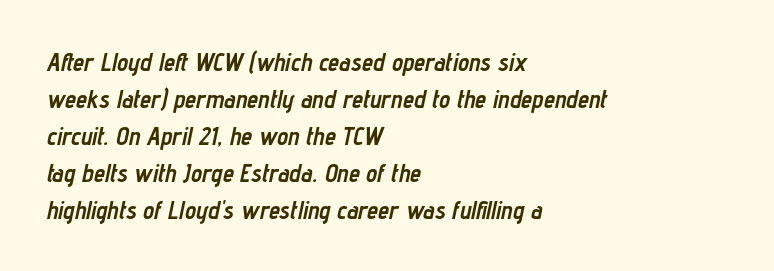
{"italic": "yes", "lean": "right", "slant_degrees": 12, "bold": "yes", "underline": "no", "align": "left", "line_spacing": "normal", "line_spacing_ratio": 1.48, "letter_spacing": "normal", "letter_spacing_em": 0.0, "glyph_px": 25}
